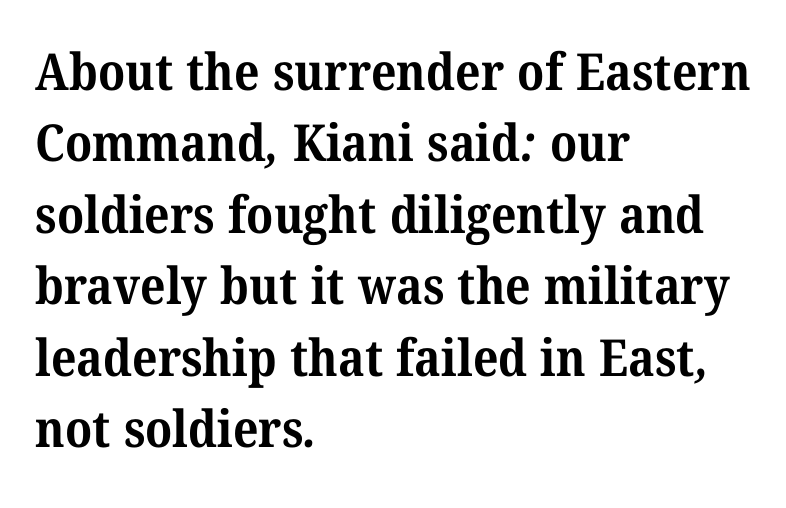
Q: Is the text bold? A: Yes.
Q: Is the typeface a serif or a sans-serif typeface? A: Serif.
Q: Is the text underlined? A: No.
Q: How is the paragraph aligned? A: Left-aligned.
Q: Is the spacing between letters normal or unusually wide? A: Normal.
Q: Is the spacing between lines tight, normal or loose? A: Normal.
Q: Width (condensed, normal, or wide)? A: Normal.
Q: Stroke contrast? A: Medium.
Q: x-height? A: Medium.
Q: Monospaced? A: No.
